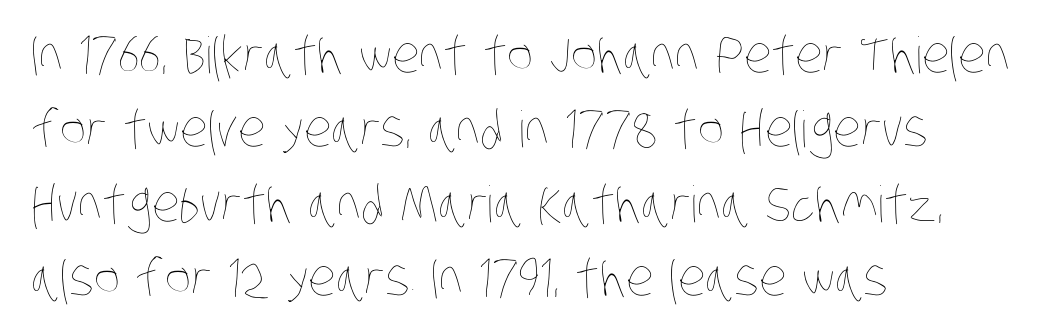
{"bold": "no", "weight": "thin", "width": "condensed", "stroke_contrast": "low", "x_height": "large", "monospaced": "no", "underline": "no", "align": "left", "line_spacing": "normal", "line_spacing_ratio": 1.49, "letter_spacing": "normal", "letter_spacing_em": 0.0, "glyph_px": 50}
